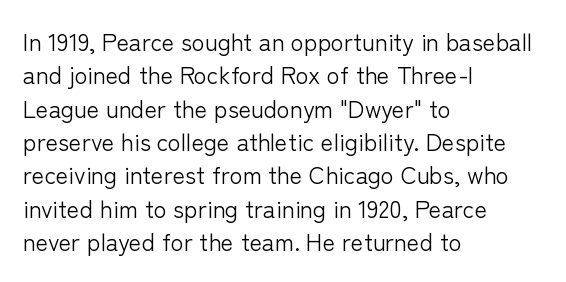
Q: Is the text bold? A: No.
Q: Is the text italic (slanted)? A: No, it is upright.
Q: Is the text underlined? A: No.
Q: How is the paragraph aligned? A: Left-aligned.
Q: Is the spacing between letters normal or unusually wide? A: Normal.
Q: Is the spacing between lines tight, normal or loose? A: Normal.
